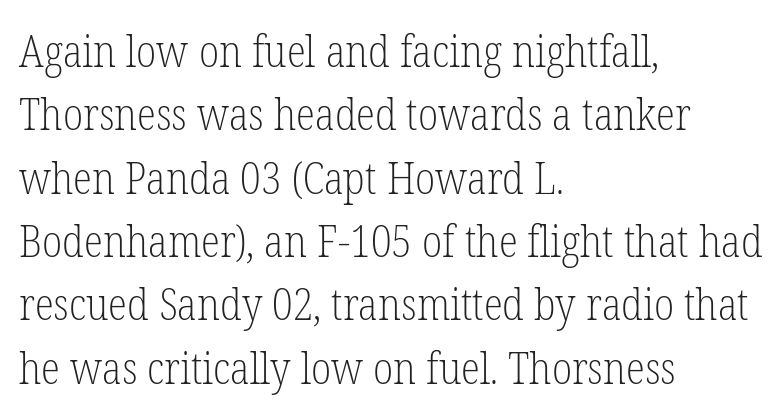
Stroke terminals: seriffed. Spacing verdict: proportional, widths tailored to each character. These lines stack with their left ends in a neat column. Students, note that the glyphs here touch the page at normal intervals.
